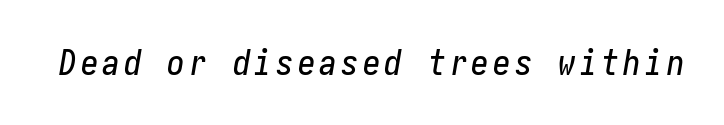
An italicized treatment has been applied to the whole sample. The passage shown is not underscored anywhere.
